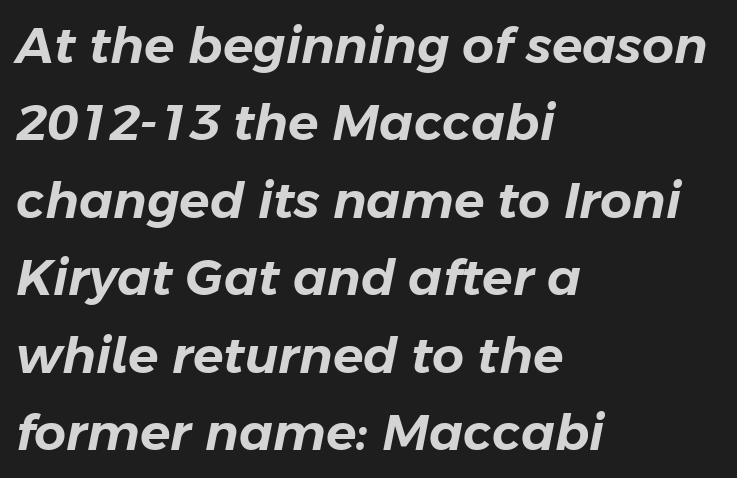
Q: Is the text italic (slanted)? A: Yes, it leans right by about 11 degrees.
Q: Is the text underlined? A: No.
Q: How is the paragraph aligned? A: Left-aligned.
Q: Is the spacing between letters normal or unusually wide? A: Normal.
Q: Is the spacing between lines tight, normal or loose? A: Normal.
Q: Width (condensed, normal, or wide)? A: Normal.
Q: Stroke contrast? A: Low.
Q: x-height? A: Medium.
Q: Monospaced? A: No.
